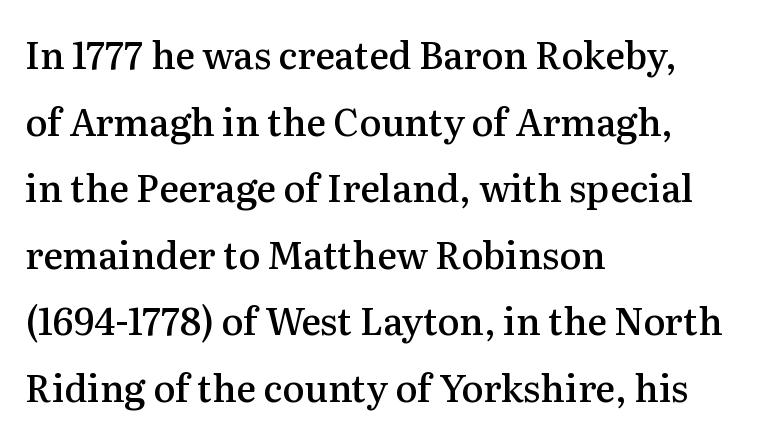
{"serif": "yes", "italic": "no", "bold": "semi", "weight": "semibold", "width": "normal", "stroke_contrast": "medium", "x_height": "medium", "monospaced": "no", "underline": "no", "align": "left", "line_spacing_ratio": 1.8, "letter_spacing": "normal", "letter_spacing_em": 0.0, "glyph_px": 37}
